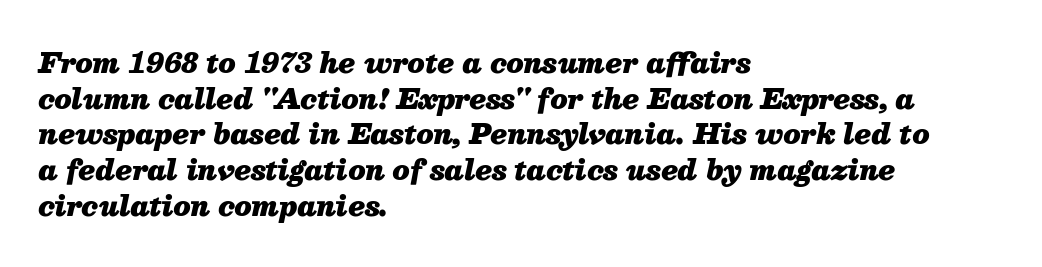
{"italic": "yes", "lean": "right", "slant_degrees": 13, "bold": "yes", "underline": "no", "align": "left", "line_spacing": "normal", "line_spacing_ratio": 1.32, "letter_spacing": "normal", "letter_spacing_em": 0.0, "glyph_px": 27}
